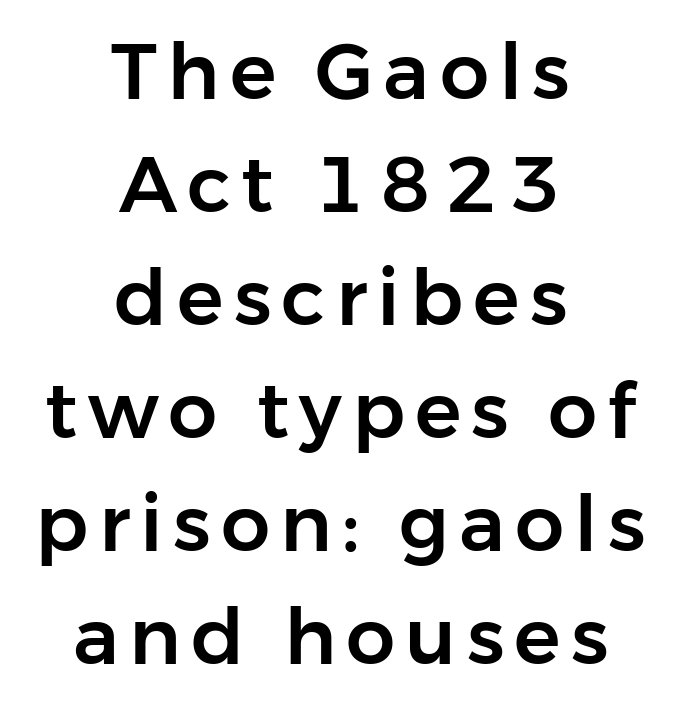
Q: Is the text italic (slanted)? A: No, it is upright.
Q: Is the typeface a serif or a sans-serif typeface? A: Sans-serif.
Q: Is the text underlined? A: No.
Q: How is the paragraph aligned? A: Centered.
Q: Is the spacing between lines tight, normal or loose? A: Normal.
Q: Width (condensed, normal, or wide)? A: Normal.
Q: Stroke contrast? A: Low.
Q: x-height? A: Medium.
Q: Monospaced? A: No.
